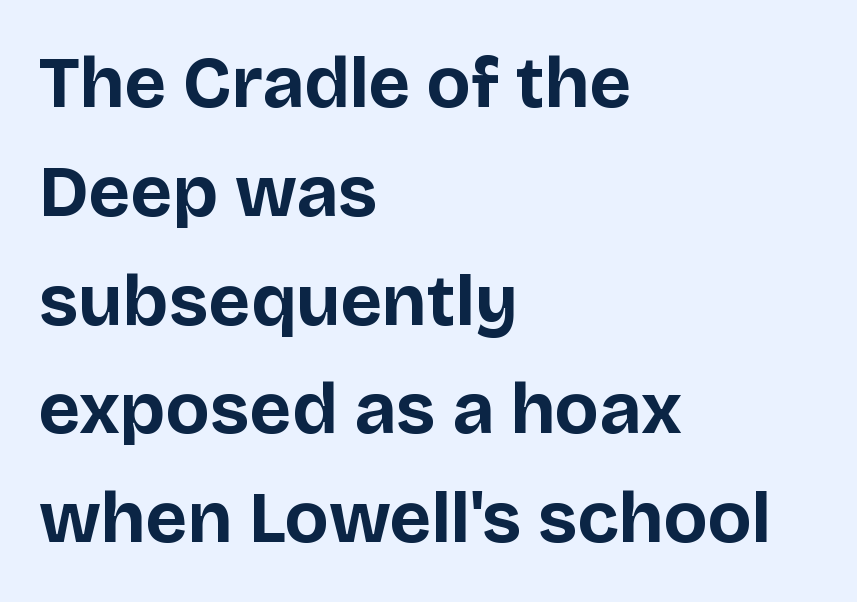
The image shows 73 px bold sans-serif type, upright; set left-aligned, normal line spacing (1.49x), normal letter spacing, not underlined; low stroke contrast and a large x-height.
